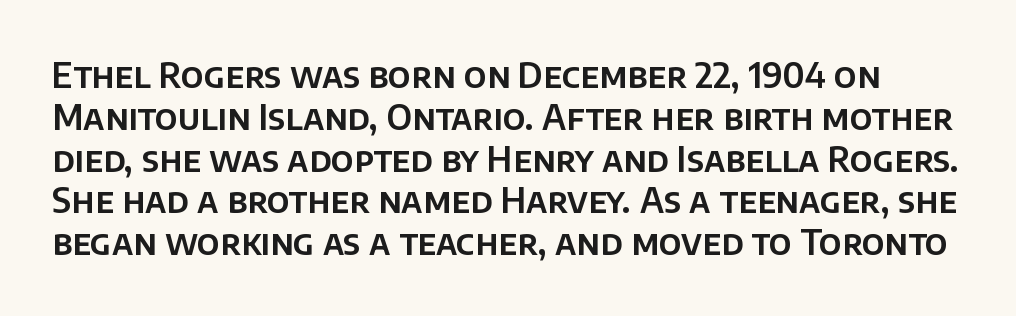
The image shows 34 px sans-serif type, upright; set line spacing 1.23x, normal letter spacing, not underlined; low stroke contrast and a large x-height.
